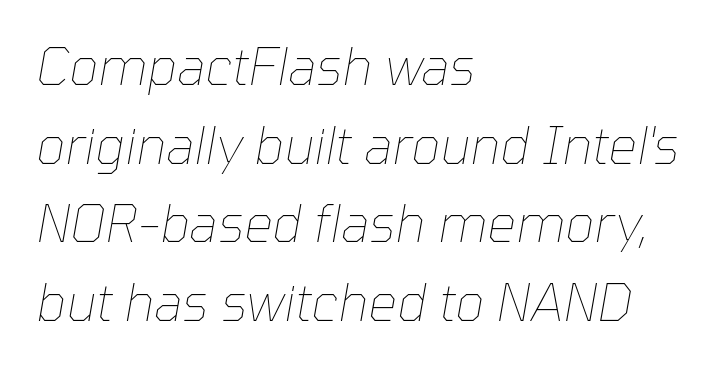
{"italic": "yes", "lean": "right", "slant_degrees": 10, "bold": "no", "weight": "thin", "width": "normal", "stroke_contrast": "low", "x_height": "medium", "monospaced": "no", "underline": "no", "align": "left", "line_spacing": "normal", "line_spacing_ratio": 1.54, "letter_spacing": "normal", "letter_spacing_em": 0.0, "glyph_px": 51}
